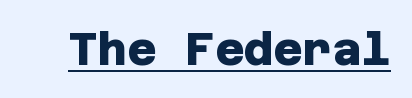
The image shows 45 px heavy sans-serif type; set normal letter spacing, underlined; low stroke contrast and a large x-height.
